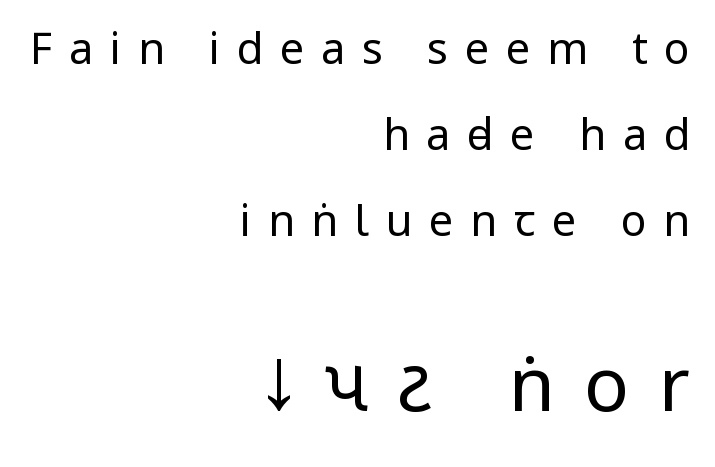
Vertically, the passage feels expansive, rows floating well apart. Whoever set this made the second block the dominant, larger element. Stems here are at most as thick as an everyday book face. The paragraph has a hard right edge and a soft left edge.
